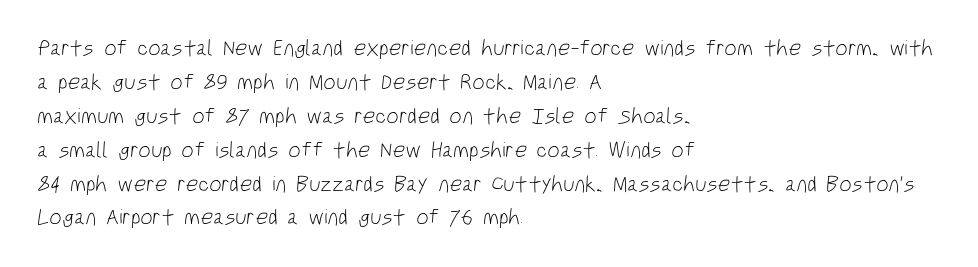
{"bold": "no", "underline": "no", "align": "left", "line_spacing": "normal", "line_spacing_ratio": 1.54, "letter_spacing": "normal", "letter_spacing_em": 0.0, "glyph_px": 22}
